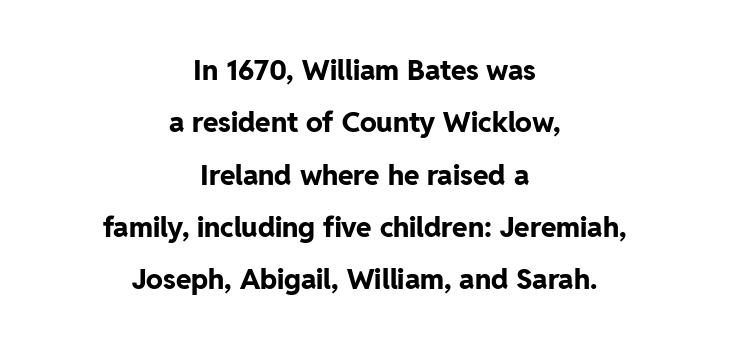
I'd call this a sans setting — the letters go barefoot. The gaps between neighbouring characters are ordinary and unremarkable. Weight check: bold — yes, fully. In CSS terms this would be text-align: center. Note the varied advance widths — an 'i' is clearly narrower than an 'm'. Every character sits straight up, as roman type does.
